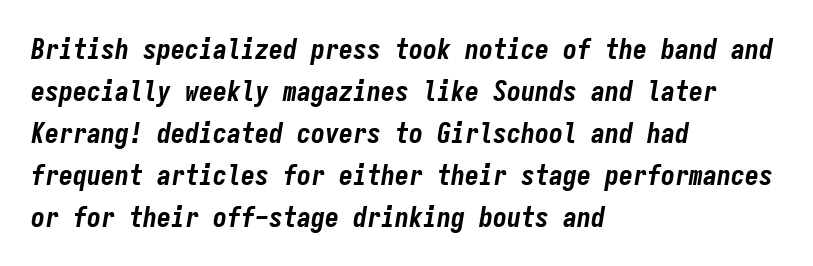
The image shows 28 px bold, condensed type, italic (leaning right), monospaced; set left-aligned, normal line spacing (1.5x), normal letter spacing, not underlined; low stroke contrast and a medium x-height.
